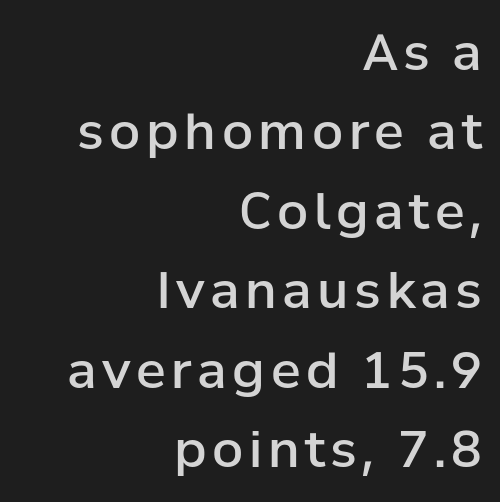
Q: Is the text bold? A: Semi-bold.
Q: Is the text italic (slanted)? A: No, it is upright.
Q: Is the typeface a serif or a sans-serif typeface? A: Sans-serif.
Q: Is the text underlined? A: No.
Q: How is the paragraph aligned? A: Right-aligned.
Q: Is the spacing between lines tight, normal or loose? A: Normal.
Q: Width (condensed, normal, or wide)? A: Normal.
Q: Stroke contrast? A: Low.
Q: x-height? A: Medium.
Q: Monospaced? A: No.
